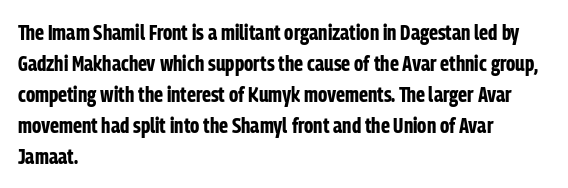
Q: Is the text bold? A: Yes.
Q: Is the text italic (slanted)? A: No, it is upright.
Q: Is the text underlined? A: No.
Q: How is the paragraph aligned? A: Left-aligned.
Q: Is the spacing between letters normal or unusually wide? A: Normal.
Q: Is the spacing between lines tight, normal or loose? A: Normal.
